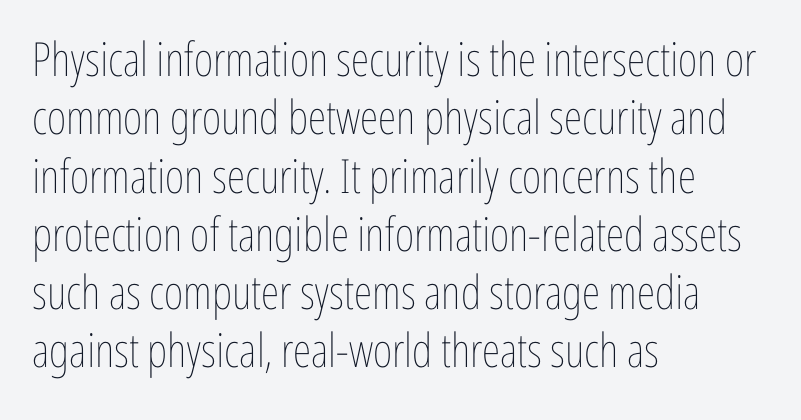
Q: Is the text bold? A: No.
Q: Is the text italic (slanted)? A: No, it is upright.
Q: Is the text underlined? A: No.
Q: How is the paragraph aligned? A: Left-aligned.
Q: Is the spacing between letters normal or unusually wide? A: Normal.
Q: Width (condensed, normal, or wide)? A: Condensed.
Q: Stroke contrast? A: Low.
Q: x-height? A: Medium.
Q: Monospaced? A: No.
